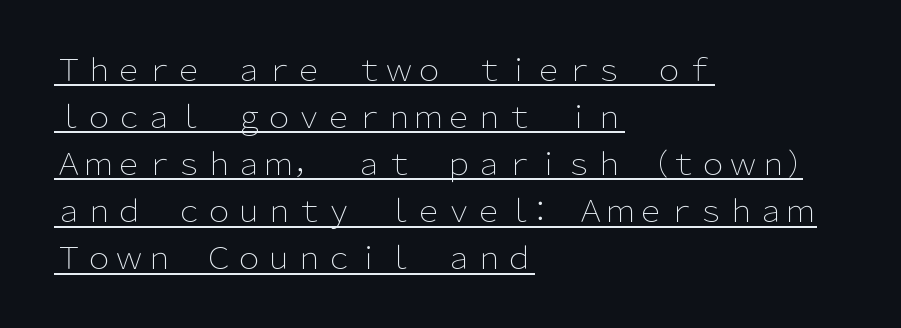
{"serif": "no", "italic": "no", "bold": "no", "weight": "light", "width": "normal", "stroke_contrast": "low", "x_height": "medium", "monospaced": "no", "underline": "yes", "align": "left", "line_spacing": "normal", "line_spacing_ratio": 1.57, "letter_spacing": "normal", "letter_spacing_em": 0.0, "glyph_px": 30}
